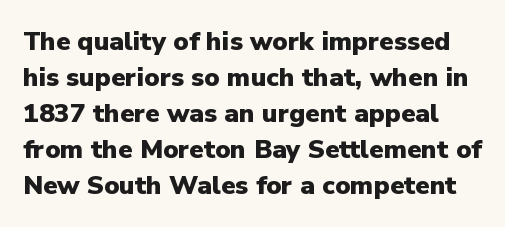
The image shows 26 px bold type, upright; set normal line spacing (1.38x), normal letter spacing, not underlined.
